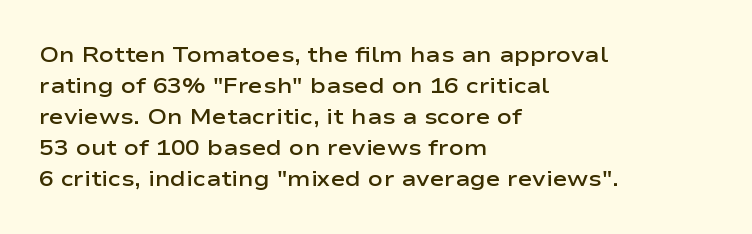
{"italic": "no", "bold": "semi", "underline": "no", "align": "left", "line_spacing": "normal", "line_spacing_ratio": 1.41, "letter_spacing": "normal", "letter_spacing_em": 0.0, "glyph_px": 22}
